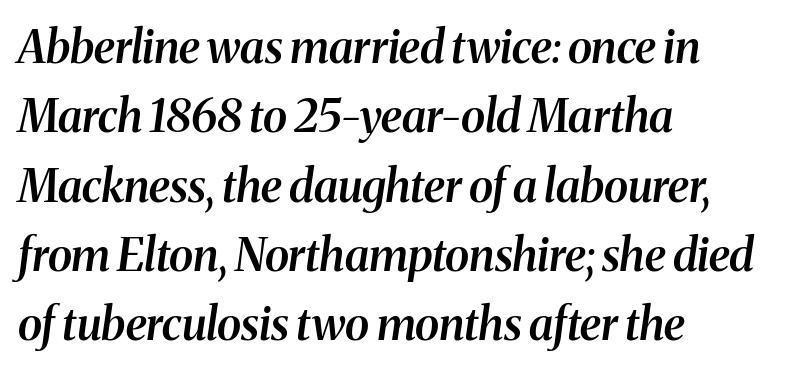
Q: Is the text bold? A: Semi-bold.
Q: Is the text italic (slanted)? A: Yes, it leans right by about 8 degrees.
Q: Is the typeface a serif or a sans-serif typeface? A: Serif.
Q: Is the text underlined? A: No.
Q: How is the paragraph aligned? A: Left-aligned.
Q: Is the spacing between letters normal or unusually wide? A: Normal.
Q: Is the spacing between lines tight, normal or loose? A: Normal.
Q: Width (condensed, normal, or wide)? A: Normal.
Q: Stroke contrast? A: Medium.
Q: x-height? A: Medium.
Q: Monospaced? A: No.
